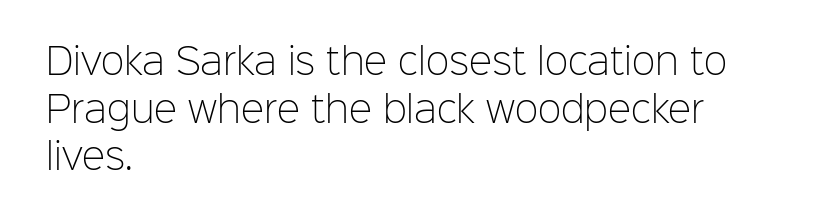
{"serif": "no", "italic": "no", "bold": "no", "weight": "light", "width": "normal", "stroke_contrast": "low", "x_height": "medium", "monospaced": "no", "underline": "no", "align": "left", "line_spacing": "normal", "line_spacing_ratio": 1.36, "letter_spacing": "normal", "letter_spacing_em": 0.0, "glyph_px": 35}
